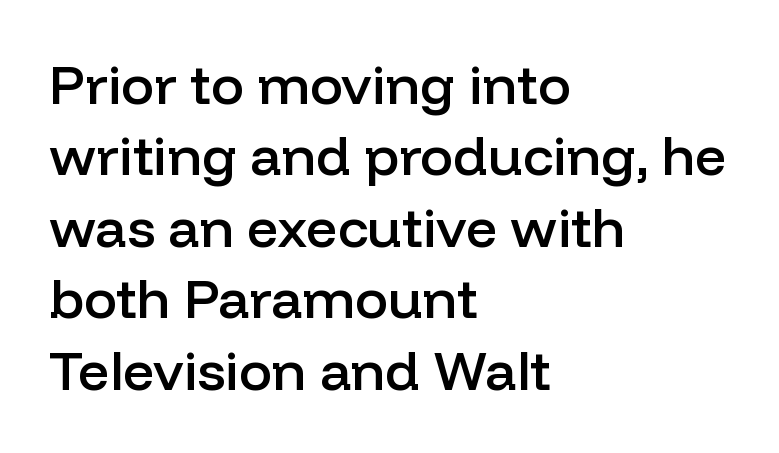
Q: Is the text bold? A: Semi-bold.
Q: Is the text italic (slanted)? A: No, it is upright.
Q: Is the typeface a serif or a sans-serif typeface? A: Sans-serif.
Q: Is the text underlined? A: No.
Q: How is the paragraph aligned? A: Left-aligned.
Q: Is the spacing between letters normal or unusually wide? A: Normal.
Q: Is the spacing between lines tight, normal or loose? A: Normal.
Q: Width (condensed, normal, or wide)? A: Normal.
Q: Stroke contrast? A: Low.
Q: x-height? A: Medium.
Q: Monospaced? A: No.
